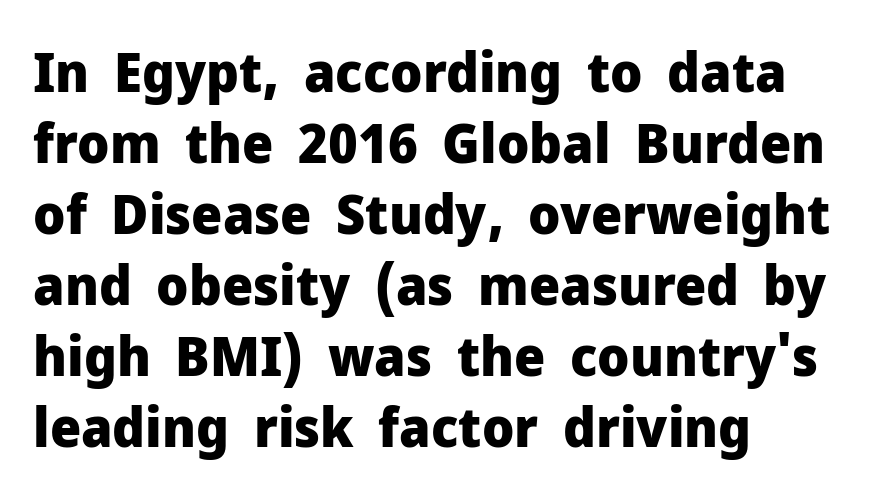
Q: Is the text bold? A: Yes.
Q: Is the text italic (slanted)? A: No, it is upright.
Q: Is the typeface a serif or a sans-serif typeface? A: Sans-serif.
Q: Is the text underlined? A: No.
Q: How is the paragraph aligned? A: Left-aligned.
Q: Is the spacing between letters normal or unusually wide? A: Normal.
Q: Is the spacing between lines tight, normal or loose? A: Normal.
Q: Width (condensed, normal, or wide)? A: Normal.
Q: Stroke contrast? A: Low.
Q: x-height? A: Medium.
Q: Monospaced? A: No.
